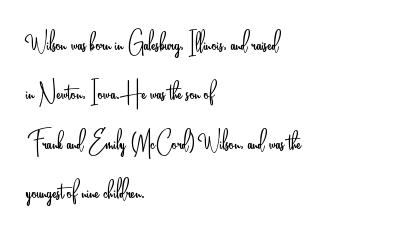
Q: Is the text bold? A: No.
Q: Is the typeface a serif or a sans-serif typeface? A: Sans-serif.
Q: Is the text underlined? A: No.
Q: How is the paragraph aligned? A: Left-aligned.
Q: Is the spacing between letters normal or unusually wide? A: Normal.
Q: Is the spacing between lines tight, normal or loose? A: Normal.
Q: Width (condensed, normal, or wide)? A: Condensed.
Q: Stroke contrast? A: Low.
Q: x-height? A: Small.
Q: Monospaced? A: No.
